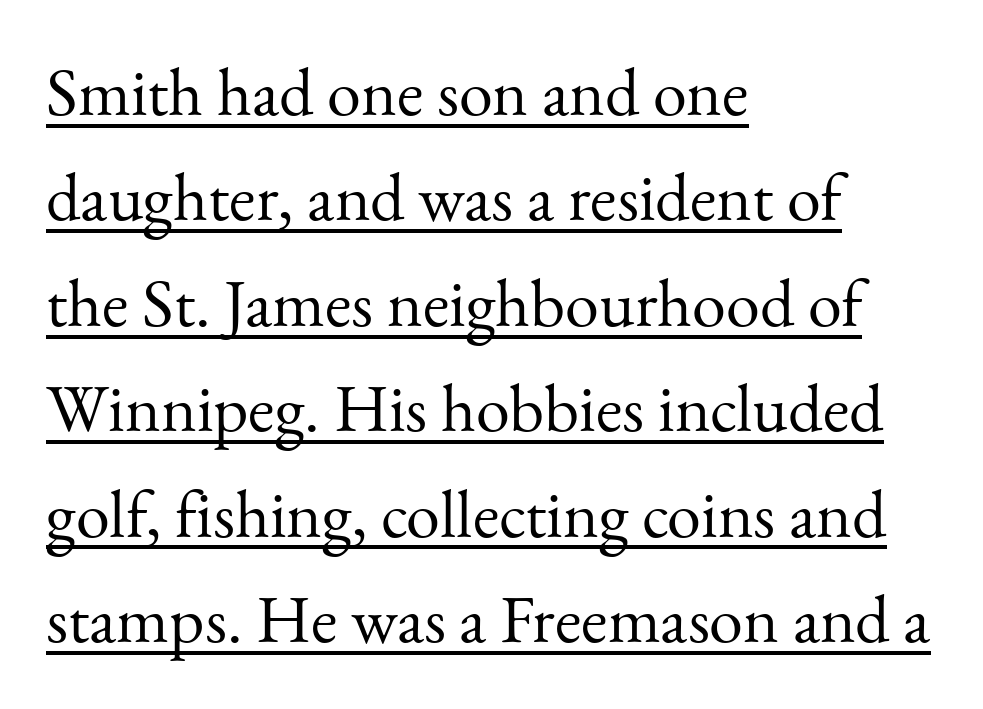
Q: Is the text bold? A: No.
Q: Is the text italic (slanted)? A: No, it is upright.
Q: Is the typeface a serif or a sans-serif typeface? A: Serif.
Q: Is the text underlined? A: Yes.
Q: How is the paragraph aligned? A: Left-aligned.
Q: Is the spacing between letters normal or unusually wide? A: Normal.
Q: Is the spacing between lines tight, normal or loose? A: Normal.
Q: Width (condensed, normal, or wide)? A: Normal.
Q: Stroke contrast? A: Medium.
Q: x-height? A: Small.
Q: Monospaced? A: No.
